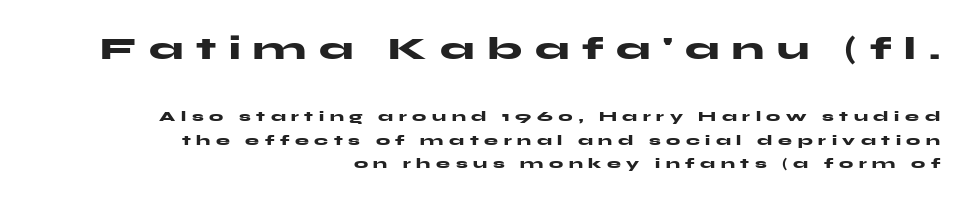
The image shows 32 px heavy, wide sans-serif type, upright; set right-aligned, normal line spacing (1.68x), unusually wide letter spacing (+0.4 em), not underlined; the first (top) block is 2.29x larger; medium stroke contrast and a medium x-height.
